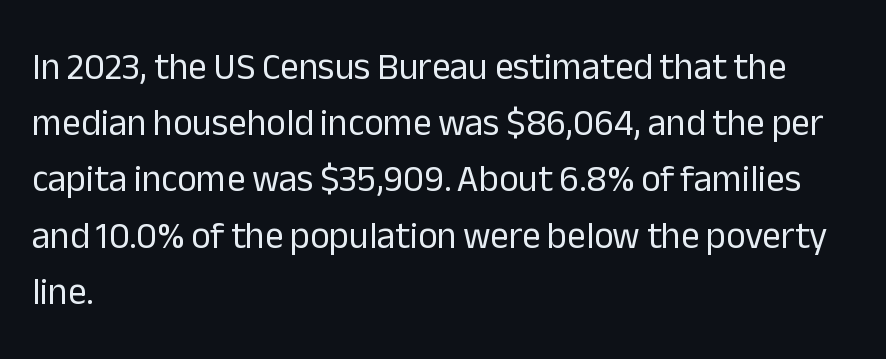
Q: Is the text bold? A: No.
Q: Is the text italic (slanted)? A: No, it is upright.
Q: Is the typeface a serif or a sans-serif typeface? A: Sans-serif.
Q: Is the text underlined? A: No.
Q: How is the paragraph aligned? A: Left-aligned.
Q: Is the spacing between letters normal or unusually wide? A: Normal.
Q: Is the spacing between lines tight, normal or loose? A: Normal.
Q: Width (condensed, normal, or wide)? A: Normal.
Q: Stroke contrast? A: Low.
Q: x-height? A: Medium.
Q: Monospaced? A: No.
